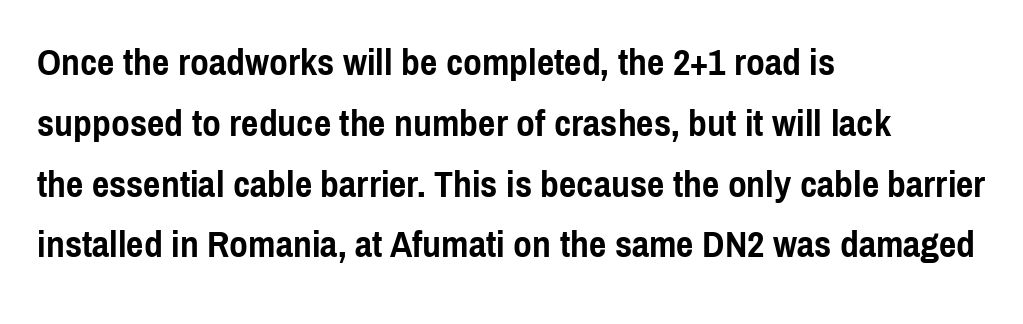
{"serif": "no", "italic": "no", "bold": "yes", "weight": "semibold", "width": "condensed", "x_height": "medium", "monospaced": "no", "underline": "no", "align": "left", "line_spacing": "normal", "line_spacing_ratio": 1.6, "letter_spacing": "normal", "letter_spacing_em": 0.0, "glyph_px": 38}
